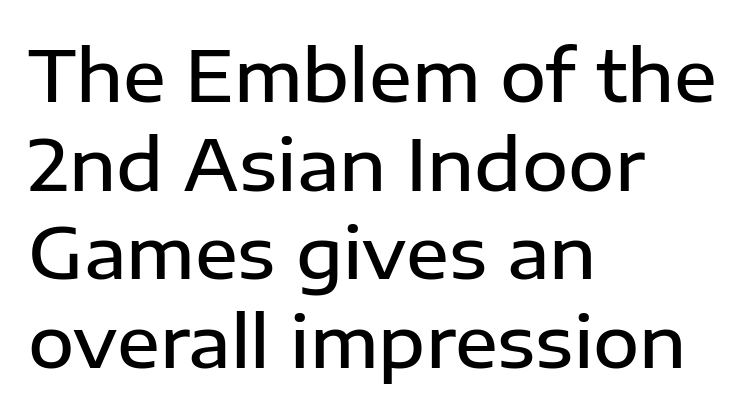
The vertical gap from one line to the next is medium. Where is the straight margin? On the left. Typesetter's note: demi weight, one step under bold. The space beneath each line is pristine and unruled. Each word holds together tightly as a unit, with standard inter-letter gaps.
